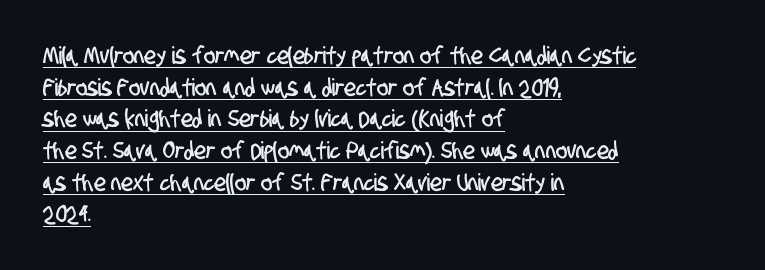
The image shows 24 px text type; set left-aligned, normal line spacing (1.32x), normal letter spacing, underlined.
